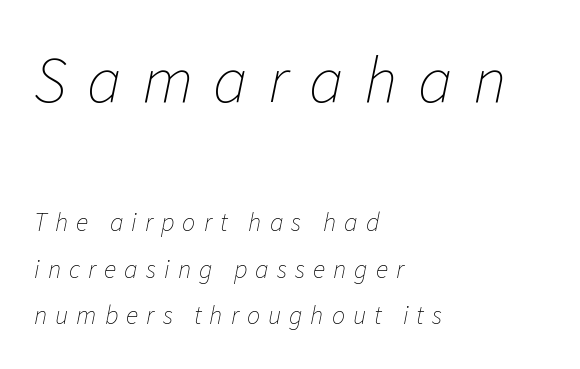
{"italic": "yes", "lean": "right", "slant_degrees": 11, "bold": "no", "weight": "thin", "width": "normal", "stroke_contrast": "low", "x_height": "medium", "monospaced": "no", "underline": "no", "align": "left", "line_spacing_ratio": 1.78, "letter_spacing": "wide", "letter_spacing_em": 0.31, "larger_block": "first", "size_ratio": 2.54, "glyph_px": 66}
